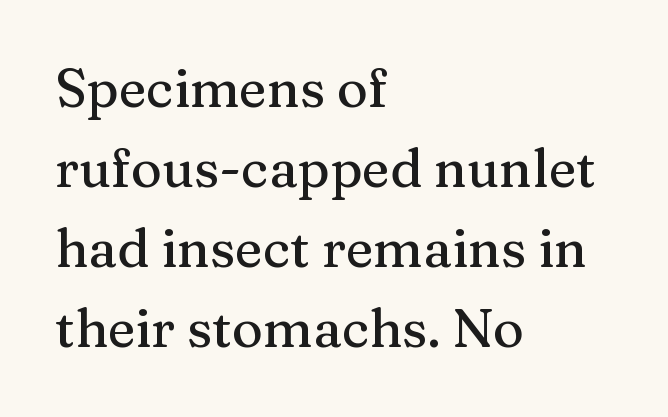
The image shows 53 px serif type, upright; set left-aligned, normal line spacing (1.51x), normal letter spacing, not underlined; medium stroke contrast and a medium x-height.
